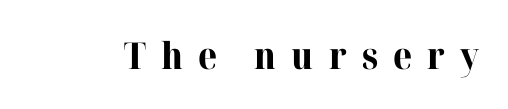
Q: Is the text bold? A: Yes.
Q: Is the text italic (slanted)? A: No, it is upright.
Q: Is the typeface a serif or a sans-serif typeface? A: Serif.
Q: Is the text underlined? A: No.
Q: Is the spacing between letters normal or unusually wide? A: Unusually wide.
Q: Width (condensed, normal, or wide)? A: Normal.
Q: Stroke contrast? A: High.
Q: x-height? A: Medium.
Q: Monospaced? A: No.
